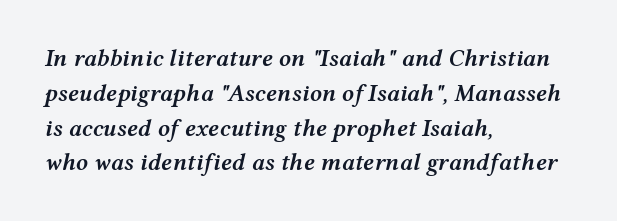
Q: Is the text bold? A: Semi-bold.
Q: Is the text italic (slanted)? A: Yes, it leans right by about 12 degrees.
Q: Is the text underlined? A: No.
Q: How is the paragraph aligned? A: Left-aligned.
Q: Is the spacing between letters normal or unusually wide? A: Normal.
Q: Is the spacing between lines tight, normal or loose? A: Normal.
